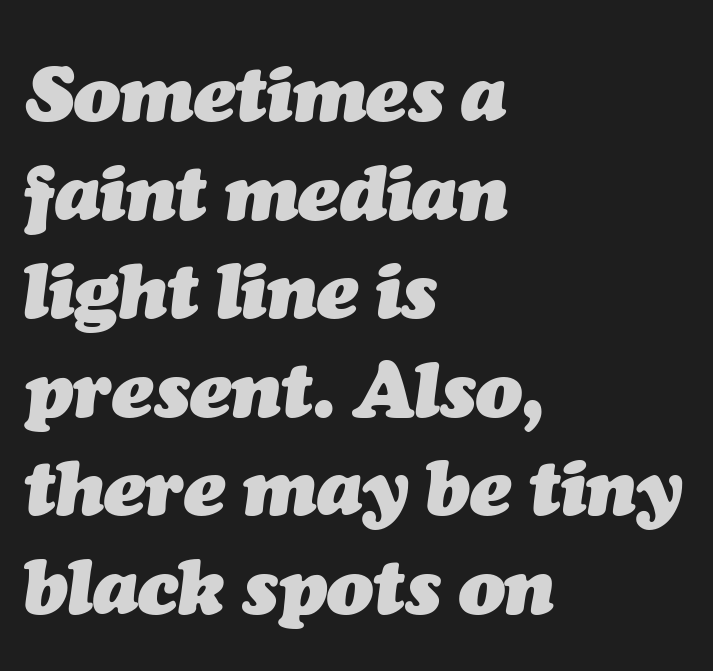
The image shows 77 px heavy type, italic (leaning right); set left-aligned, normal line spacing (1.28x), normal letter spacing, not underlined; medium stroke contrast and a medium x-height.
